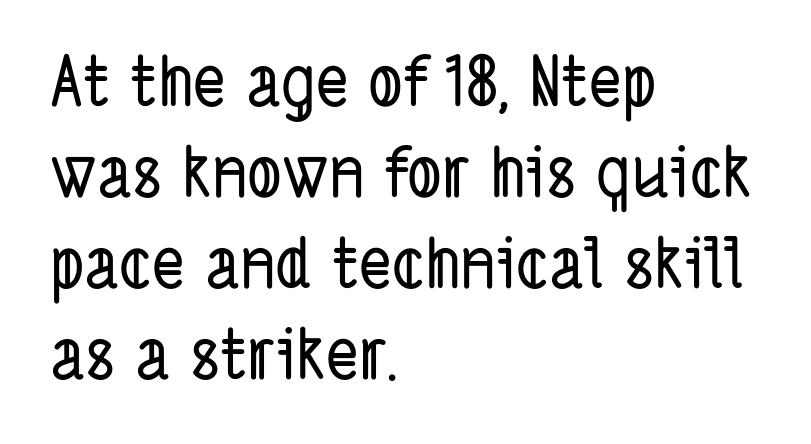
{"serif": "no", "width": "condensed", "stroke_contrast": "low", "x_height": "medium", "monospaced": "no", "underline": "no", "align": "left", "line_spacing": "normal", "line_spacing_ratio": 1.32, "letter_spacing": "normal", "letter_spacing_em": 0.0, "glyph_px": 69}
